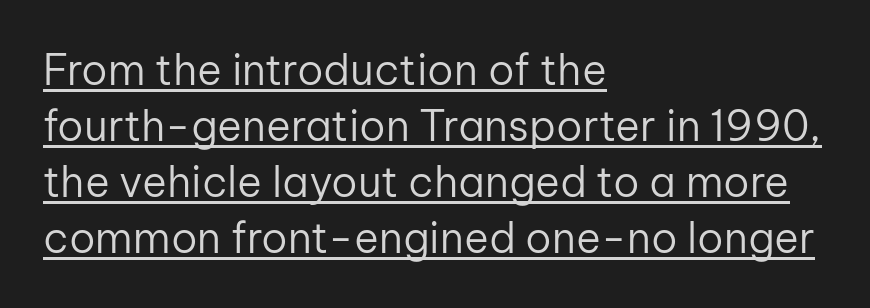
Q: Is the text bold? A: No.
Q: Is the text italic (slanted)? A: No, it is upright.
Q: Is the typeface a serif or a sans-serif typeface? A: Sans-serif.
Q: Is the text underlined? A: Yes.
Q: How is the paragraph aligned? A: Left-aligned.
Q: Is the spacing between letters normal or unusually wide? A: Normal.
Q: Is the spacing between lines tight, normal or loose? A: Normal.
Q: Width (condensed, normal, or wide)? A: Normal.
Q: Stroke contrast? A: Low.
Q: x-height? A: Medium.
Q: Monospaced? A: No.
